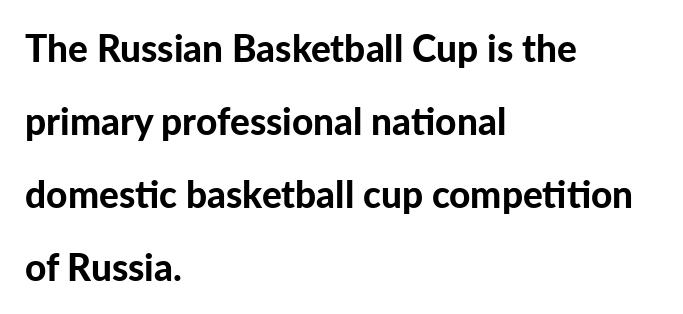
The image shows 37 px bold sans-serif type, upright; set left-aligned, loose line spacing (1.97x), normal letter spacing, not underlined; low stroke contrast and a medium x-height.
